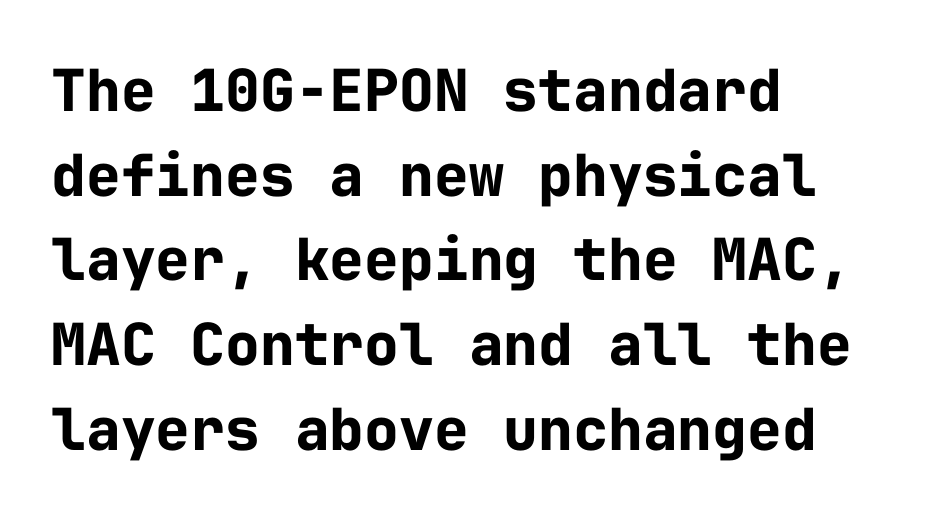
{"serif": "no", "italic": "no", "bold": "yes", "weight": "bold", "width": "normal", "stroke_contrast": "low", "x_height": "medium", "monospaced": "yes", "underline": "no", "align": "left", "line_spacing": "normal", "line_spacing_ratio": 1.46, "letter_spacing": "normal", "letter_spacing_em": 0.0, "glyph_px": 58}
